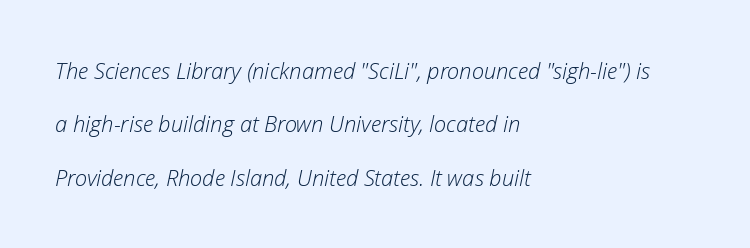
Q: Is the text bold? A: No.
Q: Is the text italic (slanted)? A: Yes, it leans right by about 12 degrees.
Q: Is the text underlined? A: No.
Q: How is the paragraph aligned? A: Left-aligned.
Q: Is the spacing between letters normal or unusually wide? A: Normal.
Q: Is the spacing between lines tight, normal or loose? A: Loose.
